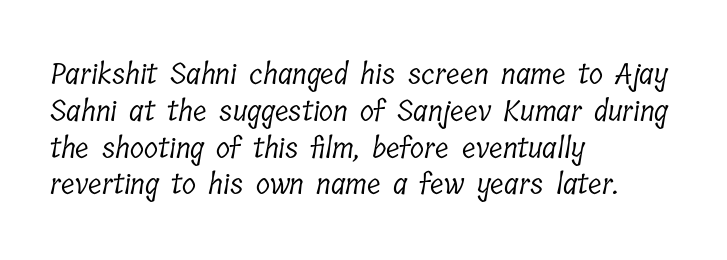
{"serif": "yes", "bold": "no", "weight": "light", "width": "condensed", "stroke_contrast": "low", "x_height": "medium", "monospaced": "no", "underline": "no", "align": "left", "line_spacing": "normal", "line_spacing_ratio": 1.27, "letter_spacing": "normal", "letter_spacing_em": 0.0, "glyph_px": 29}
